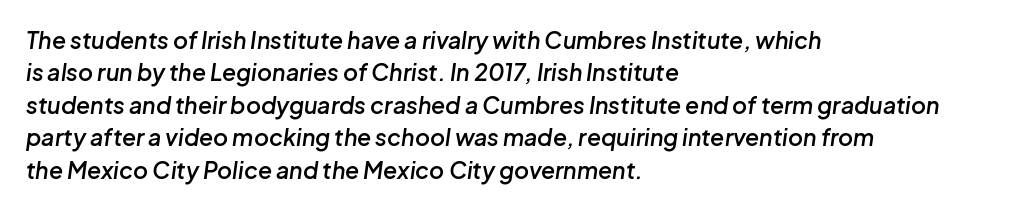
{"italic": "yes", "lean": "right", "slant_degrees": 8, "bold": "semi", "underline": "no", "align": "left", "line_spacing": "normal", "line_spacing_ratio": 1.41, "letter_spacing": "normal", "letter_spacing_em": 0.0, "glyph_px": 23}
